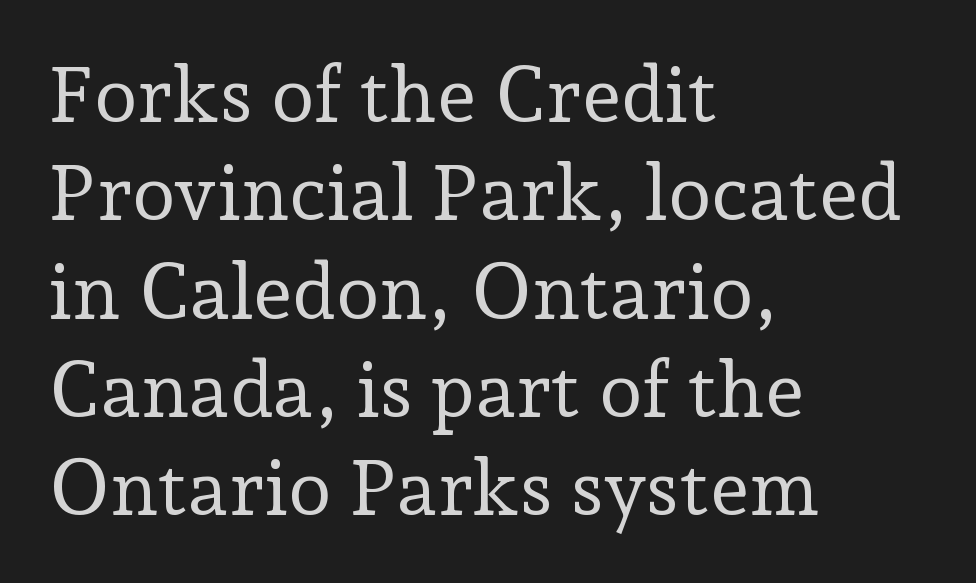
{"serif": "yes", "italic": "no", "bold": "no", "weight": "regular", "width": "normal", "stroke_contrast": "low", "x_height": "medium", "monospaced": "no", "underline": "no", "align": "left", "line_spacing": "normal", "line_spacing_ratio": 1.26, "letter_spacing": "normal", "letter_spacing_em": 0.0, "glyph_px": 78}
